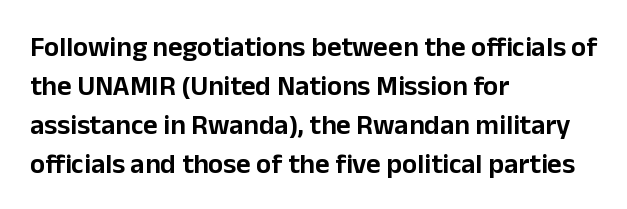
Q: Is the text italic (slanted)? A: No, it is upright.
Q: Is the typeface a serif or a sans-serif typeface? A: Sans-serif.
Q: Is the text underlined? A: No.
Q: How is the paragraph aligned? A: Left-aligned.
Q: Is the spacing between letters normal or unusually wide? A: Normal.
Q: Is the spacing between lines tight, normal or loose? A: Normal.
Q: Width (condensed, normal, or wide)? A: Normal.
Q: Stroke contrast? A: Low.
Q: x-height? A: Medium.
Q: Monospaced? A: No.
